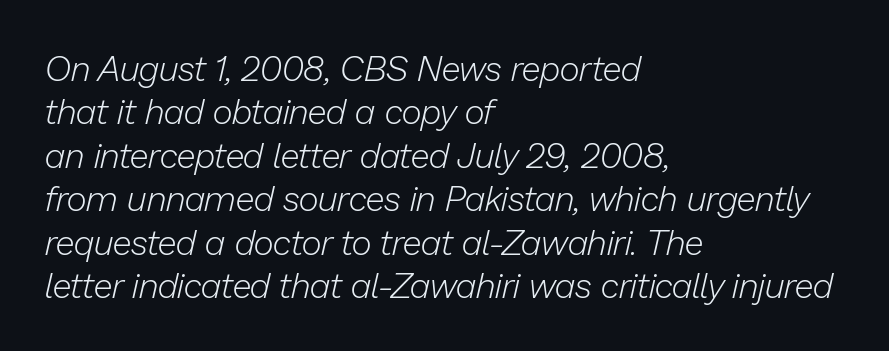
This sample has the flowing, uneven cadence of proportional lettering. On a weight scale, this lands at 450 or below. Descenders hang freely into open space. Does the copy run flush right? No — it runs flush left. The passage shown has conventional tracking throughout. An italicized treatment has been applied to the whole sample.
